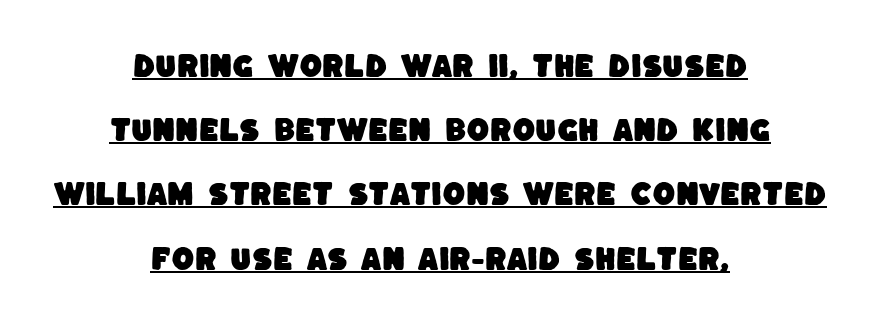
Q: Is the text underlined? A: Yes.
Q: How is the paragraph aligned? A: Centered.
Q: Is the spacing between letters normal or unusually wide? A: Normal.
Q: Is the spacing between lines tight, normal or loose? A: Loose.
